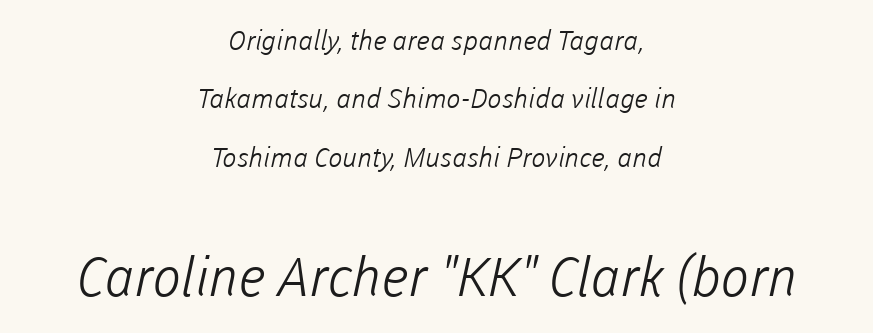
Glance below the letters and you will spot only blank space. Look at the bottom of the vertical strokes: they stop flat, with no serifs. Spacing verdict: proportional, widths tailored to each character. In this sample the second text group is rendered at the bigger scale.
